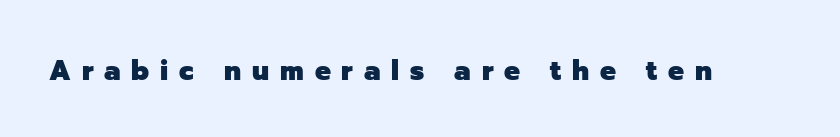
The image shows 28 px heavy sans-serif type, upright; set unusually wide letter spacing (+0.39 em), not underlined; low stroke contrast and a medium x-height.
